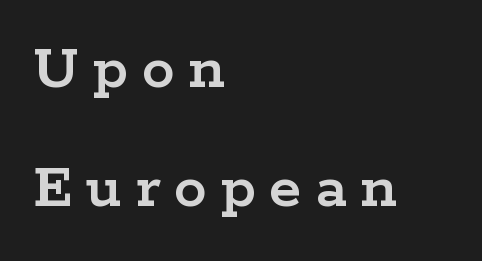
{"serif": "yes", "italic": "no", "width": "wide", "stroke_contrast": "low", "x_height": "medium", "monospaced": "no", "underline": "no", "align": "left", "line_spacing_ratio": 1.8, "letter_spacing": "wide", "letter_spacing_em": 0.21, "glyph_px": 66}
